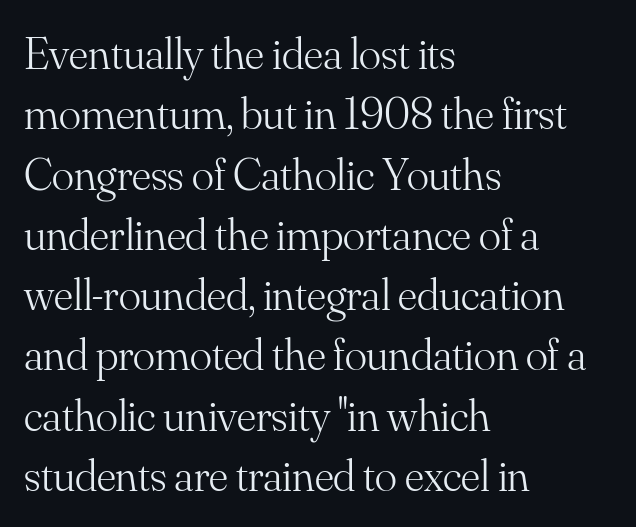
The passage shown is typeset with a serif family. Line spacing here is normal. Leftover space on each line is placed entirely after the last word. Between one letter and the next there's only the usual sliver of space. Looks like regular typesetting: each glyph gets only the width it needs.
